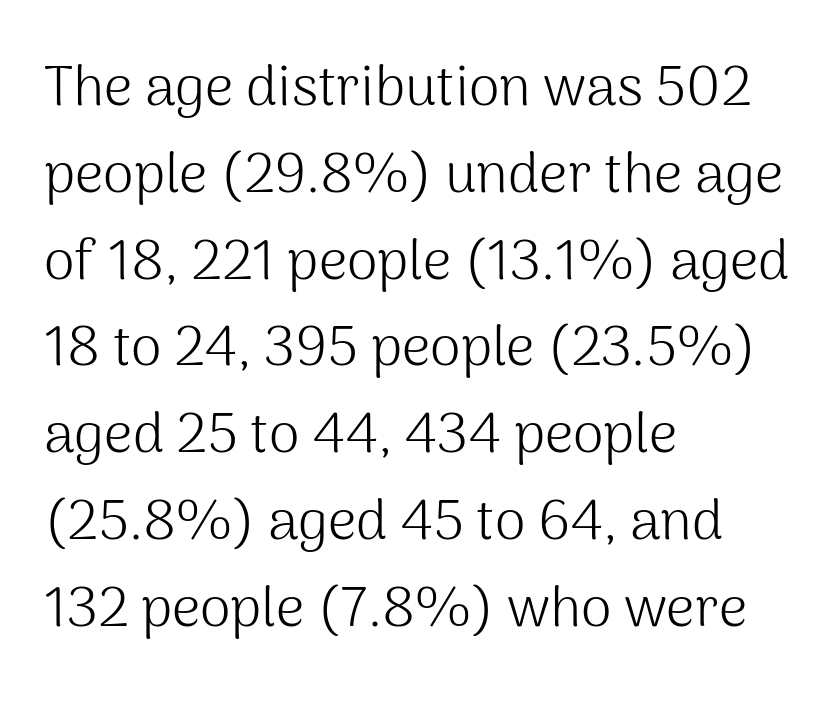
The font's upright variant was chosen for this text. Weight: in the light-to-regular range. This sample uses a sans-serif face. Reading down the block, your eye returns to a fixed left position each line. This sample keeps an unexceptional amount of space between lines. The face used here is proportionally spaced, like ordinary book or web type.
